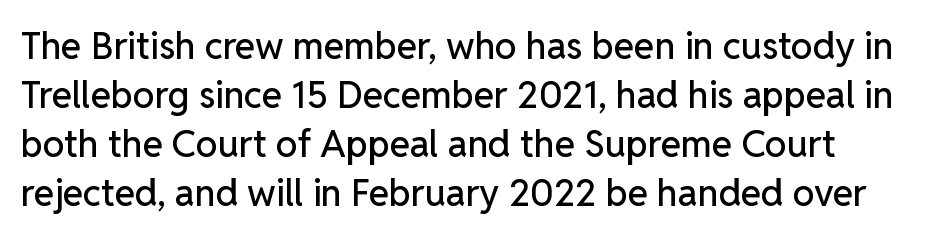
Q: Is the text italic (slanted)? A: No, it is upright.
Q: Is the typeface a serif or a sans-serif typeface? A: Sans-serif.
Q: Is the text underlined? A: No.
Q: Is the spacing between letters normal or unusually wide? A: Normal.
Q: Is the spacing between lines tight, normal or loose? A: Normal.
Q: Width (condensed, normal, or wide)? A: Normal.
Q: Stroke contrast? A: Low.
Q: x-height? A: Medium.
Q: Monospaced? A: No.
